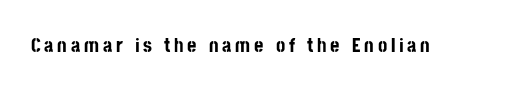
The image shows 20 px bold type, upright; set not underlined.
